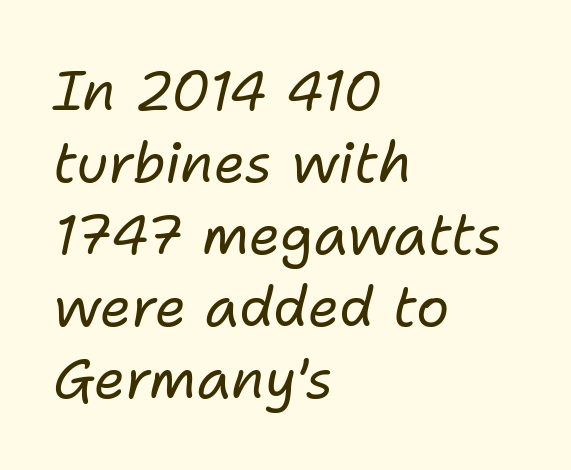
The image shows 55 px regular-weight type, italic (leaning right); set left-aligned, normal line spacing (1.31x), normal letter spacing, not underlined; low stroke contrast and a medium x-height.
